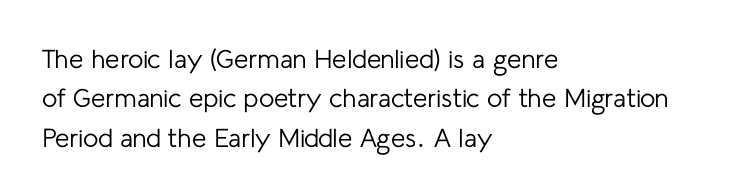
{"italic": "no", "bold": "no", "underline": "no", "align": "left", "line_spacing": "normal", "line_spacing_ratio": 1.51, "letter_spacing": "normal", "letter_spacing_em": 0.0, "glyph_px": 26}
